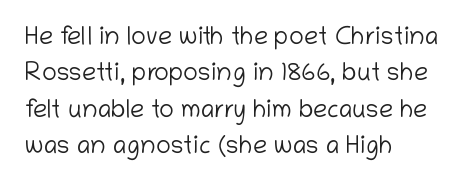
{"italic": "no", "bold": "no", "underline": "no", "align": "left", "line_spacing": "normal", "line_spacing_ratio": 1.46, "letter_spacing": "normal", "letter_spacing_em": 0.0, "glyph_px": 25}
